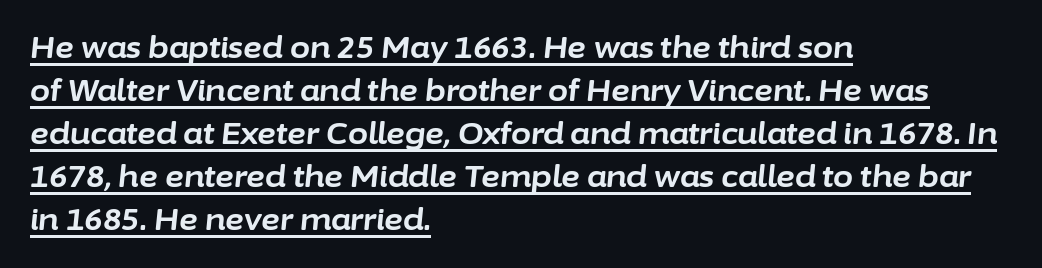
Q: Is the text bold? A: Yes.
Q: Is the text italic (slanted)? A: Yes, it leans right by about 6 degrees.
Q: Is the text underlined? A: Yes.
Q: How is the paragraph aligned? A: Left-aligned.
Q: Is the spacing between letters normal or unusually wide? A: Normal.
Q: Is the spacing between lines tight, normal or loose? A: Normal.
Q: Width (condensed, normal, or wide)? A: Normal.
Q: Stroke contrast? A: Low.
Q: x-height? A: Medium.
Q: Monospaced? A: No.
